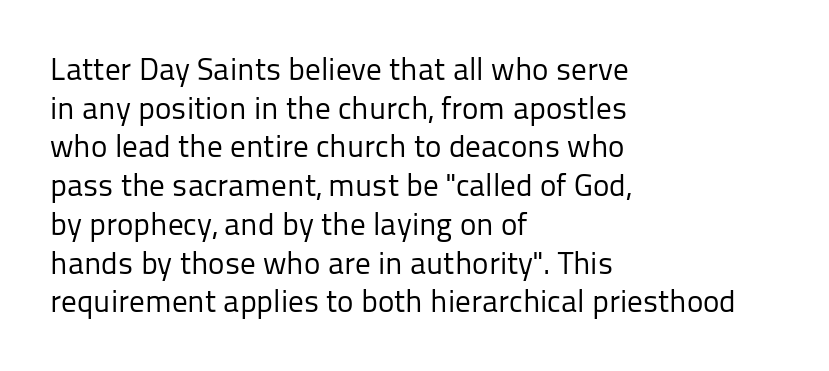
{"serif": "no", "italic": "no", "bold": "no", "weight": "regular", "width": "normal", "stroke_contrast": "low", "x_height": "medium", "monospaced": "no", "underline": "no", "align": "left", "line_spacing": "normal", "line_spacing_ratio": 1.25, "letter_spacing": "normal", "letter_spacing_em": 0.0, "glyph_px": 31}
